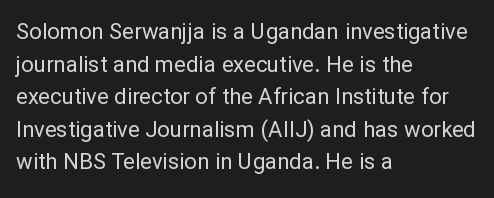
The image shows 22 px text type, upright; set left-aligned, normal line spacing (1.48x), normal letter spacing, not underlined.
